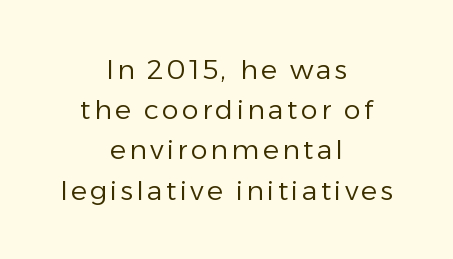
The image shows 27 px text type, upright; set centered, normal line spacing (1.49x), not underlined.
